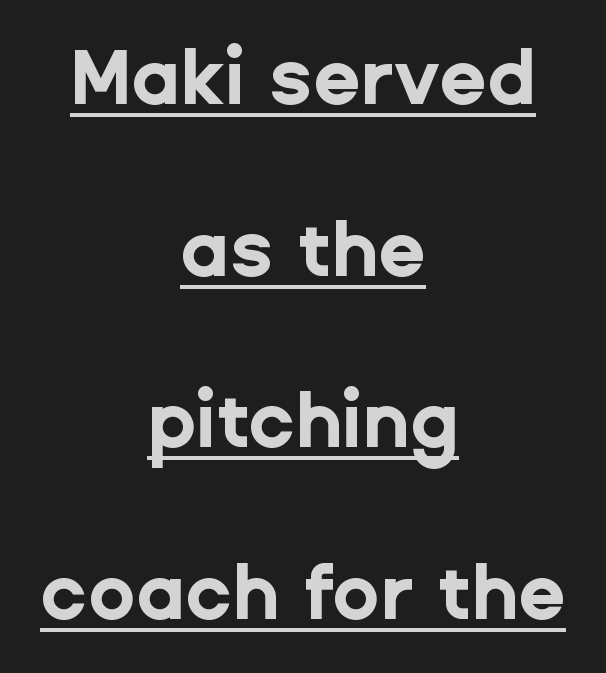
The image shows 77 px bold sans-serif type, upright; set centered, loose line spacing (2.23x), normal letter spacing, underlined; low stroke contrast and a medium x-height.
